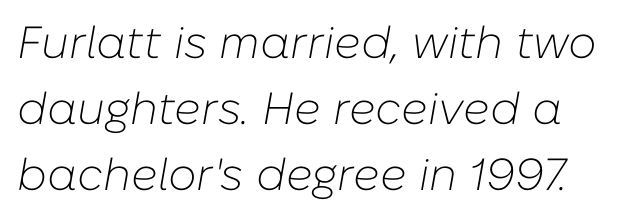
{"italic": "yes", "lean": "right", "slant_degrees": 10, "bold": "no", "weight": "light", "width": "normal", "stroke_contrast": "low", "x_height": "medium", "monospaced": "no", "underline": "no", "line_spacing": "normal", "line_spacing_ratio": 1.47, "letter_spacing": "normal", "letter_spacing_em": 0.0, "glyph_px": 45}
